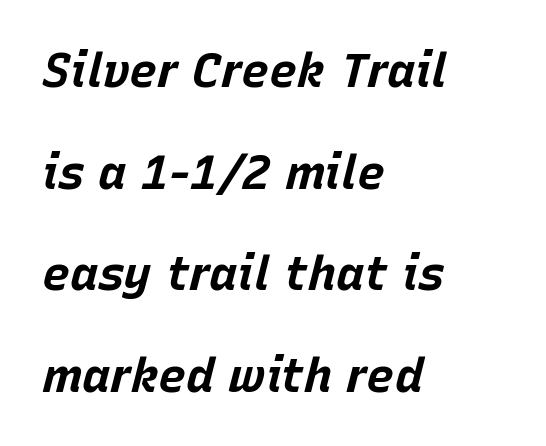
Q: Is the text bold? A: Yes.
Q: Is the text italic (slanted)? A: Yes, it leans right by about 15 degrees.
Q: Is the text underlined? A: No.
Q: How is the paragraph aligned? A: Left-aligned.
Q: Is the spacing between letters normal or unusually wide? A: Normal.
Q: Is the spacing between lines tight, normal or loose? A: Loose.
Q: Width (condensed, normal, or wide)? A: Normal.
Q: Stroke contrast? A: Low.
Q: x-height? A: Large.
Q: Monospaced? A: No.
